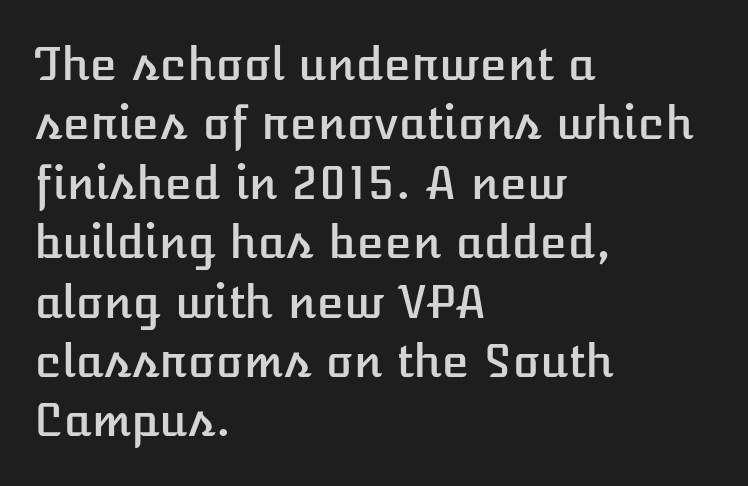
{"italic": "no", "width": "normal", "stroke_contrast": "low", "x_height": "medium", "monospaced": "no", "underline": "no", "align": "left", "line_spacing": "normal", "line_spacing_ratio": 1.32, "letter_spacing": "normal", "letter_spacing_em": 0.0, "glyph_px": 45}
